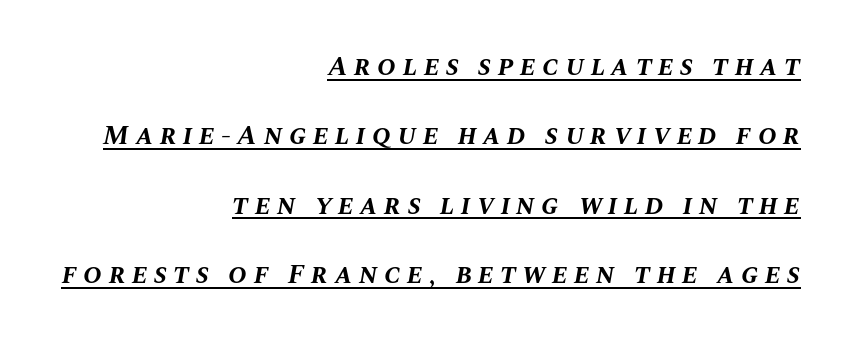
The letters advance in unequal steps, a hallmark of proportional type. Substantial extra tracking has been applied to these lines. The font's italic variant was chosen for this text. Students, observe: this is what heavily led, spacious text looks like. Honestly, the underline is the first thing you notice here.
